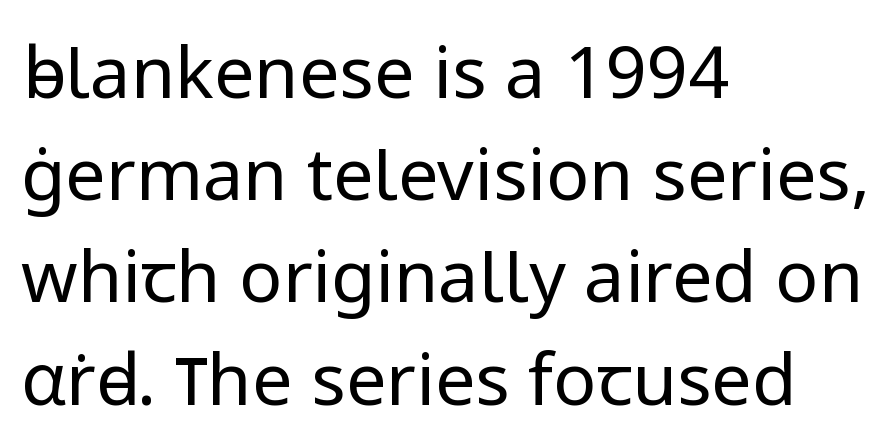
Q: Is the text bold? A: No.
Q: Is the text italic (slanted)? A: No, it is upright.
Q: Is the typeface a serif or a sans-serif typeface? A: Sans-serif.
Q: Is the text underlined? A: No.
Q: How is the paragraph aligned? A: Left-aligned.
Q: Is the spacing between letters normal or unusually wide? A: Normal.
Q: Is the spacing between lines tight, normal or loose? A: Normal.
Q: Width (condensed, normal, or wide)? A: Normal.
Q: Stroke contrast? A: Low.
Q: x-height? A: Medium.
Q: Monospaced? A: No.
